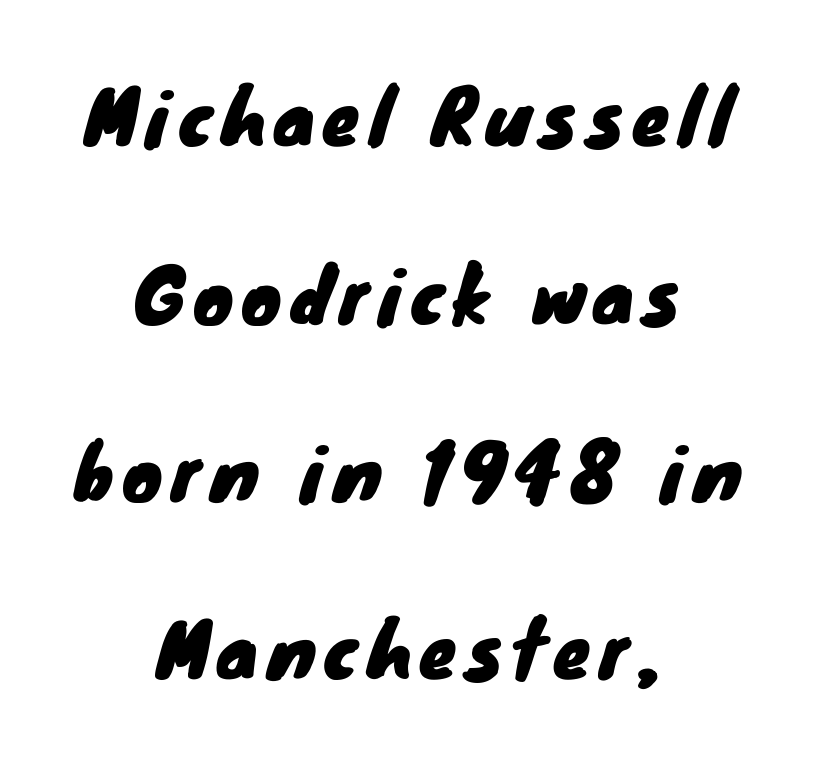
Character widths vary here, with narrow letters taking less room than wide ones. Line starts and ends both wander, symmetrically. Successive baselines arrive slowly, with a big drop between each. Letterform terminals end flat and unadorned throughout the passage. Type without underlining.
